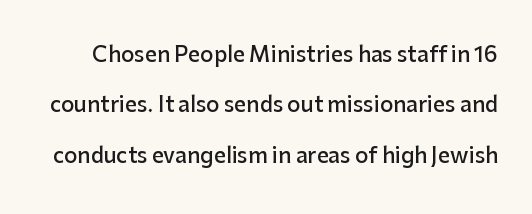
The image shows 21 px text type, upright; set loose line spacing (2.4x), normal letter spacing, not underlined.
